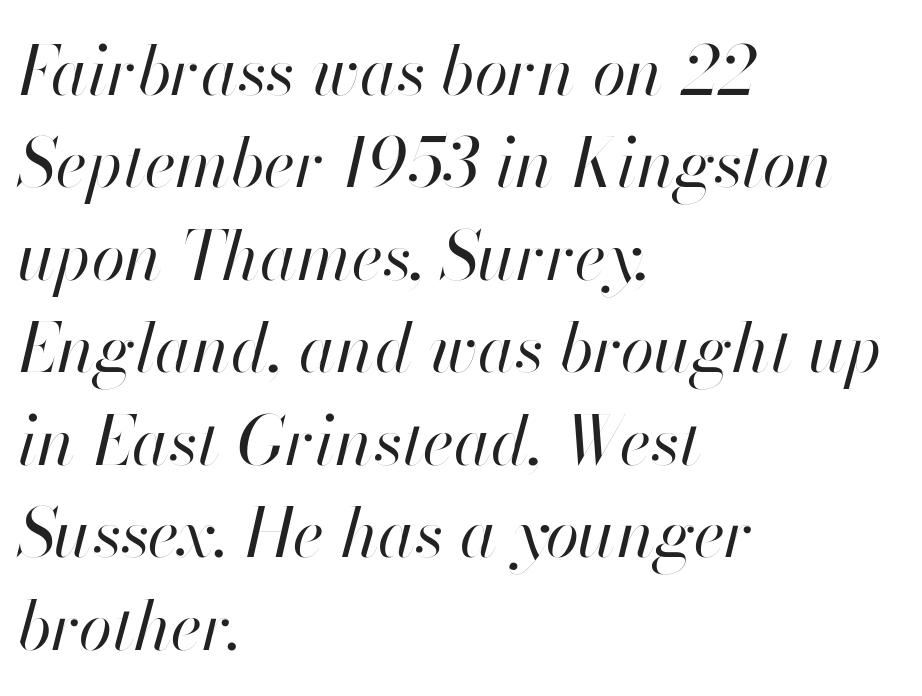
The image shows 68 px regular-weight type, italic (leaning right); set left-aligned, normal line spacing (1.36x), normal letter spacing, not underlined; high stroke contrast and a small x-height.
